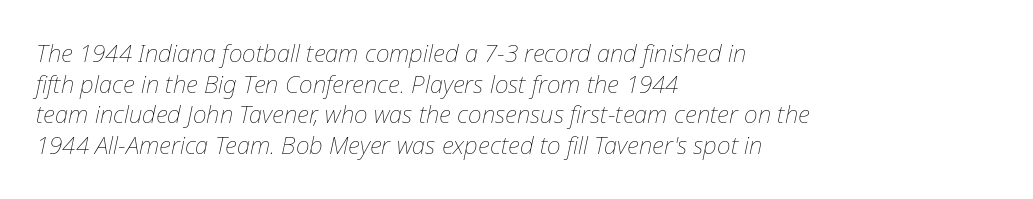
{"italic": "yes", "lean": "right", "slant_degrees": 12, "bold": "no", "underline": "no", "align": "left", "line_spacing": "normal", "line_spacing_ratio": 1.28, "letter_spacing": "normal", "letter_spacing_em": 0.0, "glyph_px": 24}
